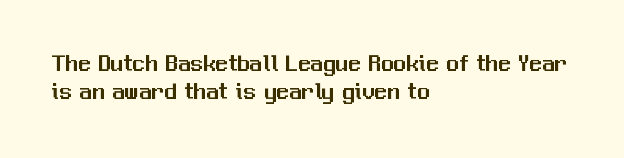
Every character sits straight up, as roman type does. Teacher's note: observe the even left margin — that is flush-left alignment. Look at the tracking — it's just the regular setting, nothing added. Closely set lines give the paragraph a compact silhouette. Any mark beneath the type? The region is blank.
